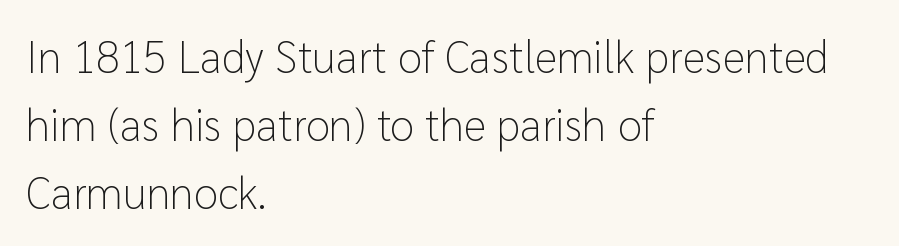
Casual observation: everything's shoved over to the left. The line texture is even and compact thanks to regular tracking. You can tell it's not italic because the verticals are truly vertical. The font is comparable to plain body text, perhaps lighter. Descender tails drop into unmarked territory. Each letter keeps its own natural width here, so spacing adapts to shape.
